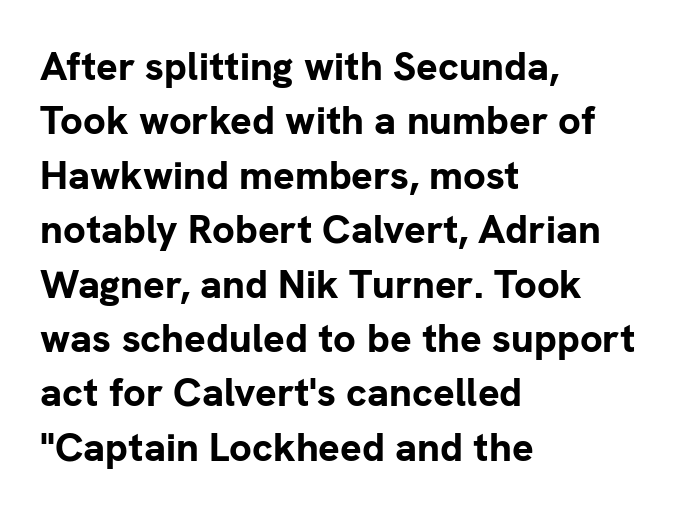
The paragraph has a hard left edge and a soft right edge. Here the glyphs are tracked normally, forming tight word shapes. Each letter keeps its own natural width here, so spacing adapts to shape. The typesetting leans heavy: a genuine bold. Does the type have serifs? No, each stem ends abruptly.
